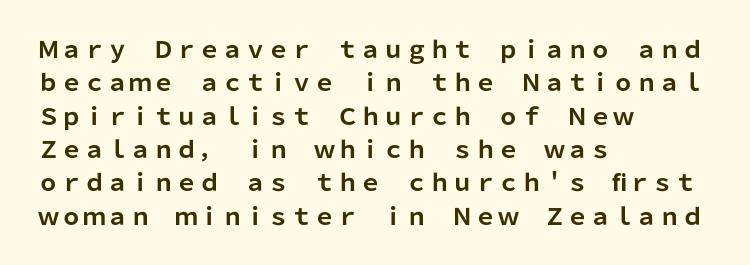
Every letter is thick-stroked: bold, no question. The space directly below the letters is spotless. How would I describe the line gaps? Plain and ordinary. A classic flush-left, rag-right setting is used for this passage. The specimen reads as upright at a glance.
